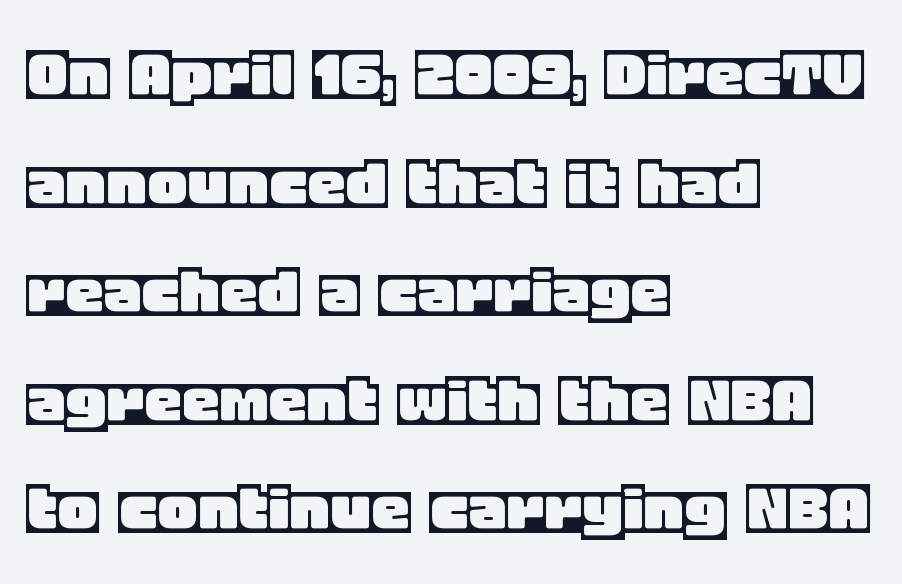
The image shows 77 px text type, upright; set left-aligned, normal line spacing (1.41x), normal letter spacing, not underlined; a large x-height.
